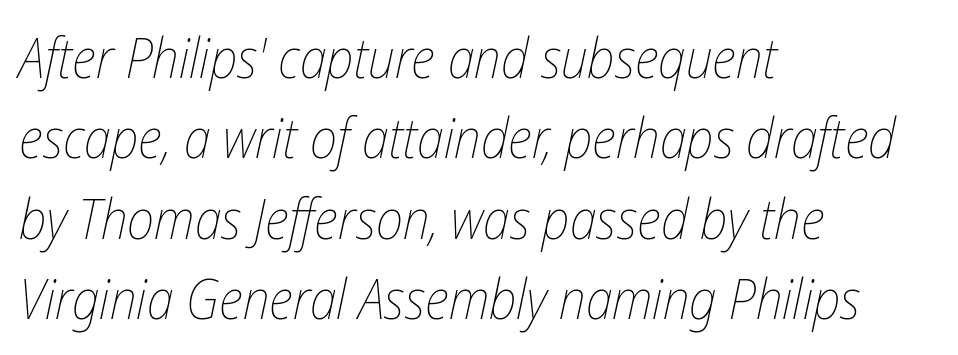
{"italic": "yes", "lean": "right", "slant_degrees": 12, "bold": "no", "weight": "thin", "width": "condensed", "stroke_contrast": "low", "x_height": "medium", "monospaced": "no", "underline": "no", "align": "left", "line_spacing": "normal", "line_spacing_ratio": 1.46, "letter_spacing": "normal", "letter_spacing_em": 0.0, "glyph_px": 55}
